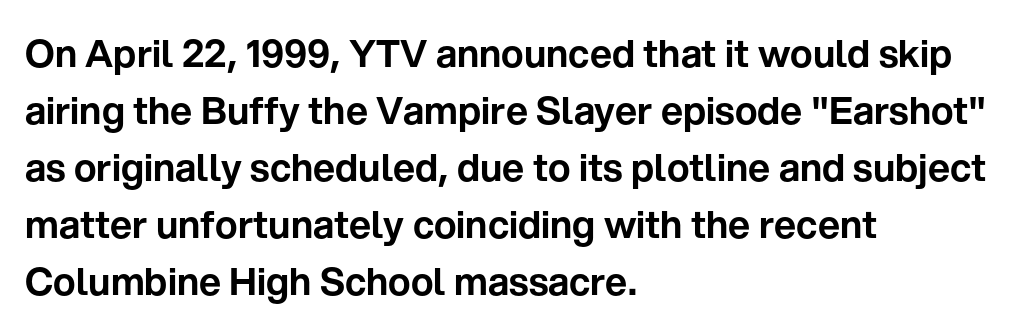
Q: Is the text italic (slanted)? A: No, it is upright.
Q: Is the typeface a serif or a sans-serif typeface? A: Sans-serif.
Q: Is the text underlined? A: No.
Q: How is the paragraph aligned? A: Left-aligned.
Q: Is the spacing between letters normal or unusually wide? A: Normal.
Q: Is the spacing between lines tight, normal or loose? A: Normal.
Q: Width (condensed, normal, or wide)? A: Normal.
Q: Stroke contrast? A: Low.
Q: x-height? A: Medium.
Q: Monospaced? A: No.
